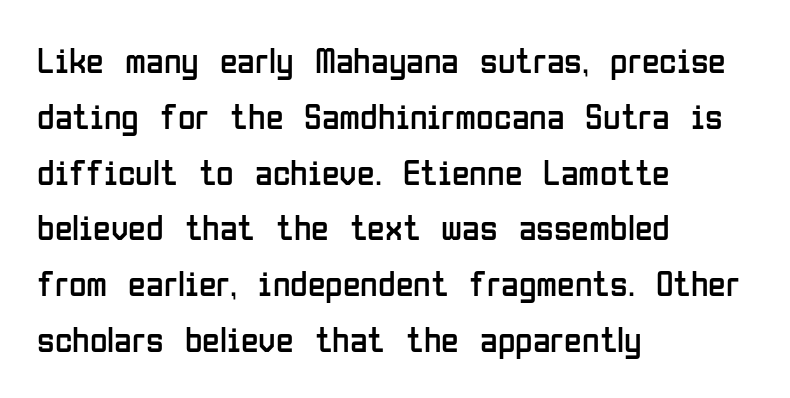
This block has exactly the height ordinary leading produces. Check the space under the baseline: it is left empty. The weight would be labelled regular, book, light, or lighter still. These lines are rendered in a variable-pitch font. The rendering keeps characters at their native spacing.
